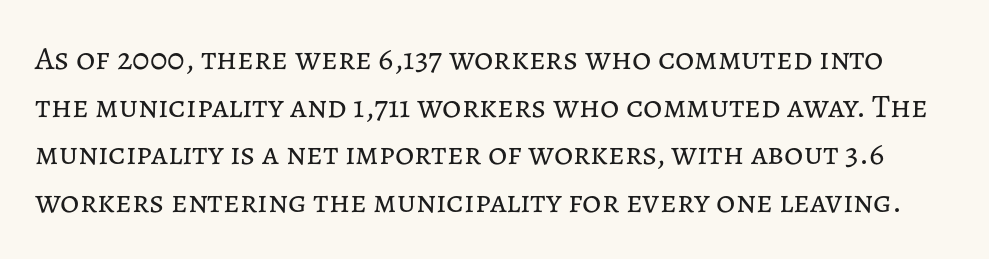
Q: Is the text bold? A: No.
Q: Is the text italic (slanted)? A: No, it is upright.
Q: Is the text underlined? A: No.
Q: Is the spacing between letters normal or unusually wide? A: Normal.
Q: Is the spacing between lines tight, normal or loose? A: Normal.
Q: Width (condensed, normal, or wide)? A: Normal.
Q: Stroke contrast? A: Low.
Q: x-height? A: Medium.
Q: Monospaced? A: No.
